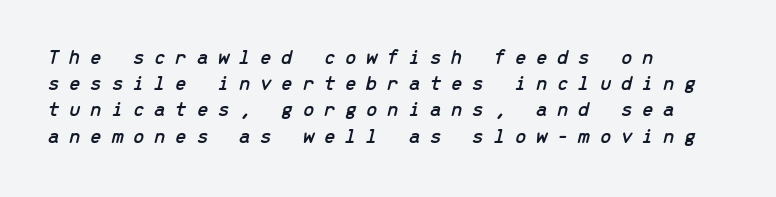
Q: Is the text italic (slanted)? A: Yes, it leans right by about 13 degrees.
Q: Is the text underlined? A: No.
Q: How is the paragraph aligned? A: Left-aligned.
Q: Is the spacing between letters normal or unusually wide? A: Unusually wide.
Q: Is the spacing between lines tight, normal or loose? A: Normal.
